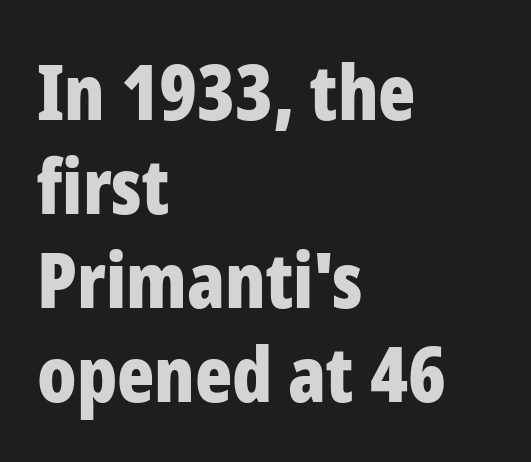
The zone under the glyphs is completely vacant. Posture: straight, roman, zero tilt. Layout note: lines flush left. The text was rendered using a sans face with plain stroke endings.
